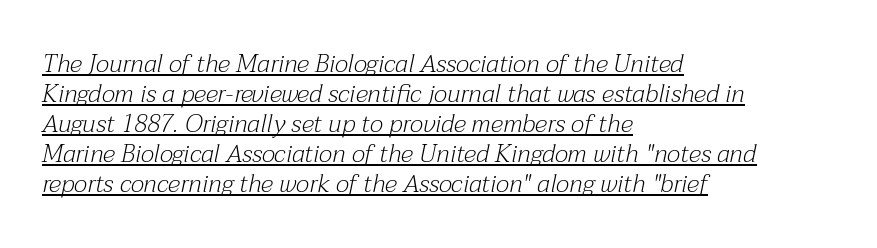
Emphasis-style slanted type is in use. Teacher's note: observe the even left margin — that is flush-left alignment. Notice how a bar underscores the lettering throughout. Weight class: somewhere from thin through regular. How are the letters spaced? Ordinarily, with no added tracking.
